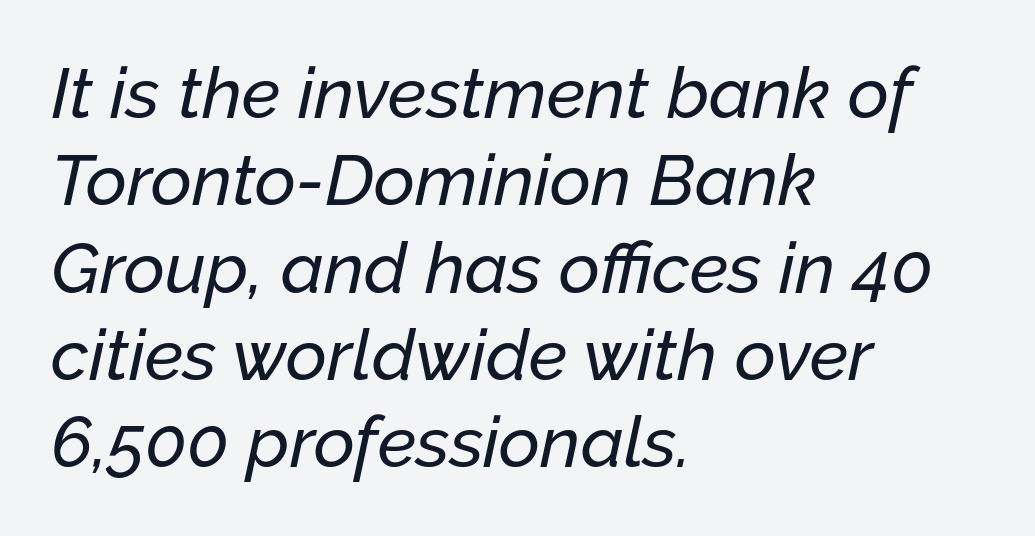
Q: Is the text italic (slanted)? A: Yes, it leans right by about 12 degrees.
Q: Is the text underlined? A: No.
Q: How is the paragraph aligned? A: Left-aligned.
Q: Is the spacing between letters normal or unusually wide? A: Normal.
Q: Width (condensed, normal, or wide)? A: Normal.
Q: Stroke contrast? A: Low.
Q: x-height? A: Medium.
Q: Monospaced? A: No.
